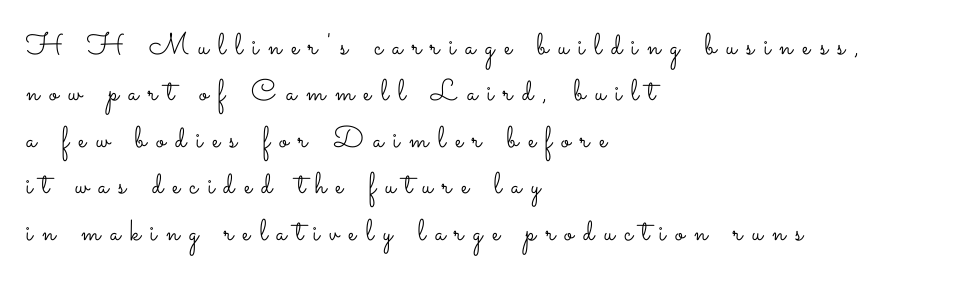
{"bold": "no", "weight": "light", "width": "wide", "stroke_contrast": "low", "x_height": "small", "monospaced": "no", "underline": "no", "align": "left", "line_spacing": "normal", "line_spacing_ratio": 1.55, "letter_spacing": "wide", "letter_spacing_em": 0.32, "glyph_px": 30}
